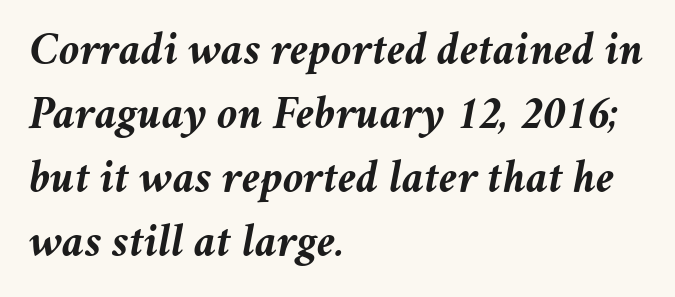
Compared with typical body copy, the letter spacing here is the same. Leading matches the norm, producing a regular column. These lines are rendered in a variable-pitch font. Look at the stroke-to-counter ratio: heavy, a bold. Honestly, there is no underline to notice here at all. The specimen reads as italic at a glance.
